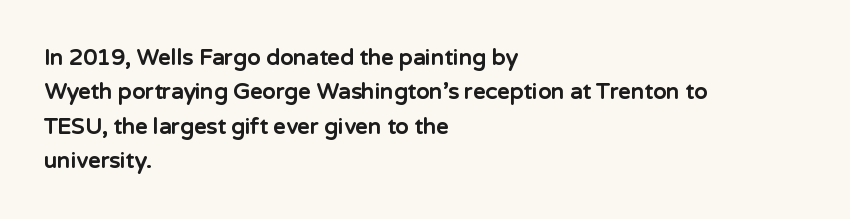
{"italic": "no", "bold": "yes", "underline": "no", "align": "left", "line_spacing": "normal", "line_spacing_ratio": 1.56, "letter_spacing": "normal", "letter_spacing_em": 0.0, "glyph_px": 22}
